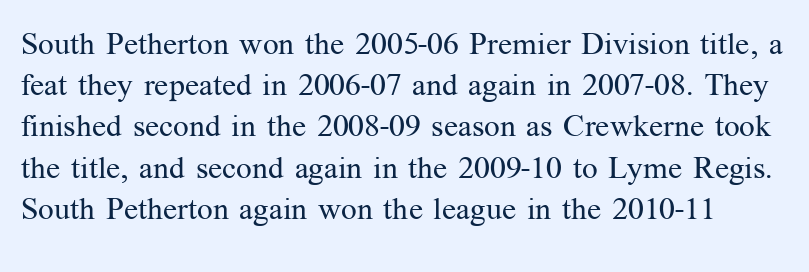
Reading down the column, the eye jumps a familiar distance to each next line. Posture: upright roman. You could not count columns in this text — the font is proportionally spaced. Underlining? Definitely not there. Observe the ordinary spacing: letters are neighbours, not strangers. Vertical stems look standard width or narrower in stroke.
